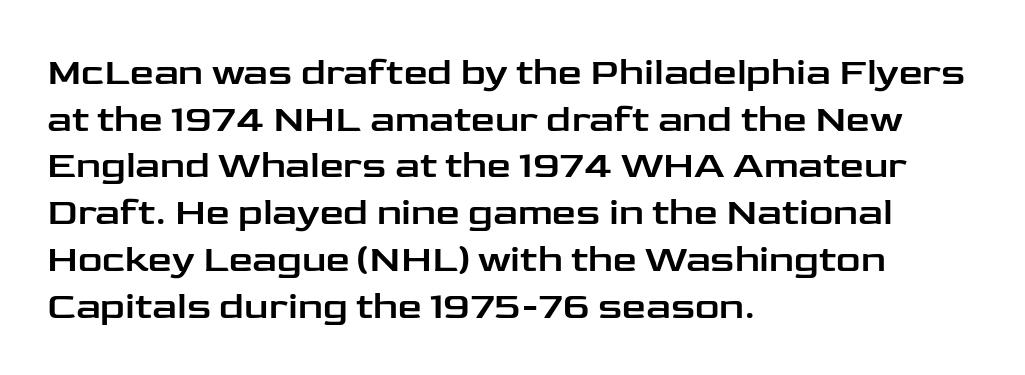
The image shows 38 px wide sans-serif type, upright; set left-aligned, line spacing 1.23x, normal letter spacing, not underlined; low stroke contrast and a medium x-height.
